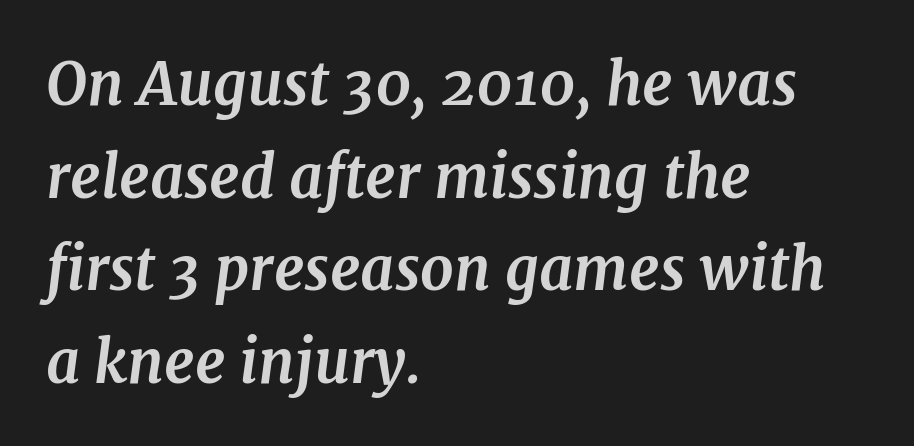
Q: Is the text bold? A: Yes.
Q: Is the text italic (slanted)? A: Yes, it leans right by about 7 degrees.
Q: Is the typeface a serif or a sans-serif typeface? A: Serif.
Q: Is the text underlined? A: No.
Q: How is the paragraph aligned? A: Left-aligned.
Q: Is the spacing between letters normal or unusually wide? A: Normal.
Q: Is the spacing between lines tight, normal or loose? A: Normal.
Q: Width (condensed, normal, or wide)? A: Normal.
Q: Stroke contrast? A: Medium.
Q: x-height? A: Medium.
Q: Monospaced? A: No.
